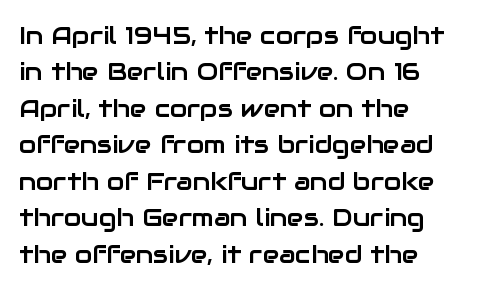
Q: Is the text italic (slanted)? A: No, it is upright.
Q: Is the text underlined? A: No.
Q: How is the paragraph aligned? A: Left-aligned.
Q: Is the spacing between letters normal or unusually wide? A: Normal.
Q: Is the spacing between lines tight, normal or loose? A: Normal.
